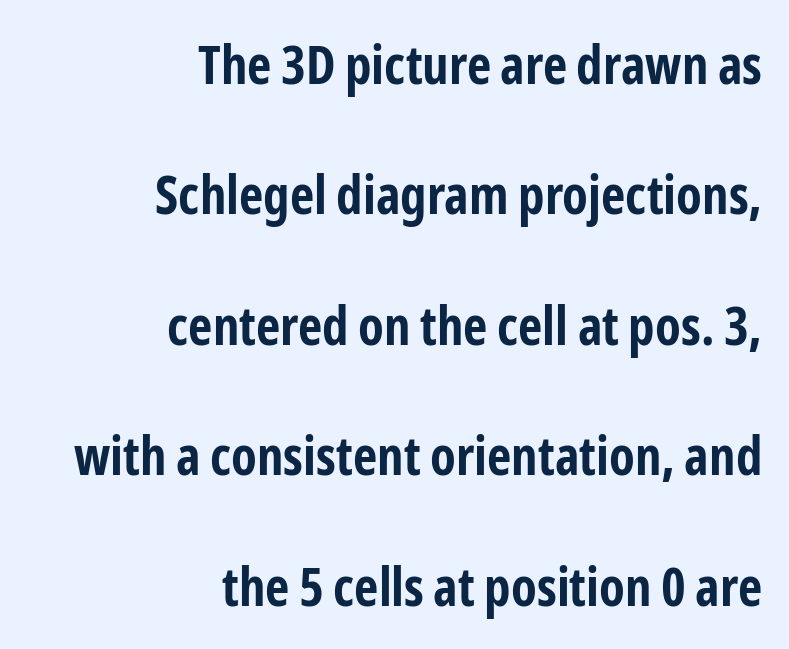
A student would call this right alignment; a typographer would say flush right, rag left. Each word holds together tightly as a unit, with standard inter-letter gaps. The rendering uses natural spacing where letterforms have individual widths. Any mark beneath the type? The region is blank. The text was rendered using a sans face with plain stroke endings. Nope, not italic — everything's standing straight.
